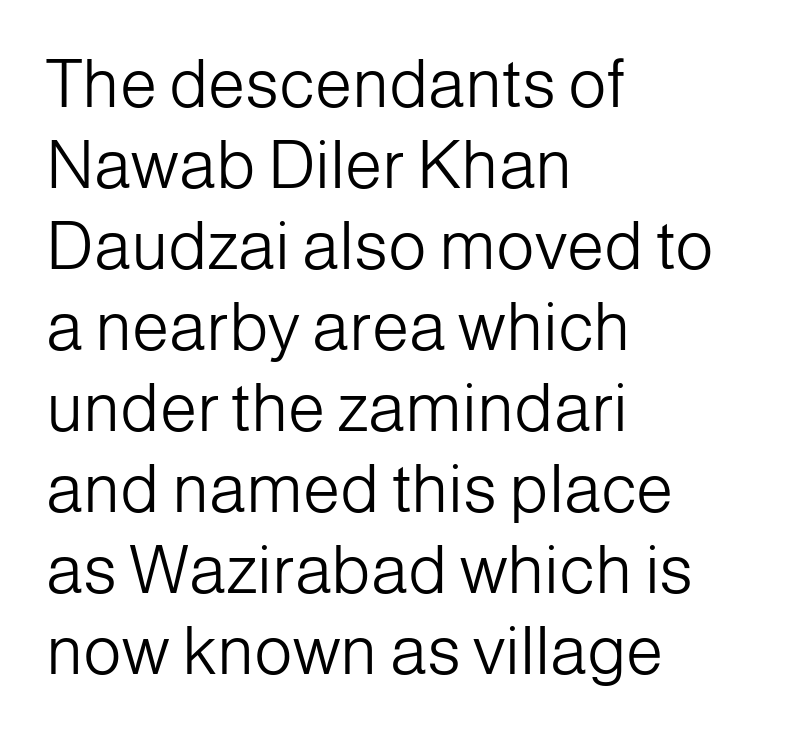
The image shows 67 px light sans-serif type, upright; set left-aligned, line spacing 1.21x, normal letter spacing, not underlined; low stroke contrast and a medium x-height.
